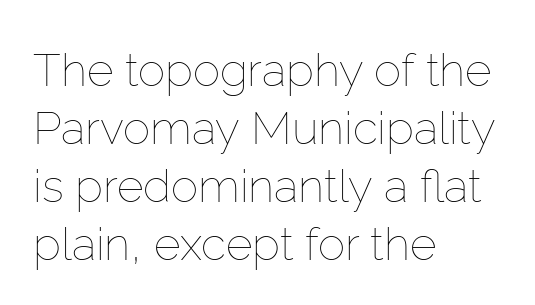
The image shows 46 px thin type, upright; set left-aligned, normal line spacing (1.26x), normal letter spacing, not underlined; low stroke contrast and a medium x-height.
